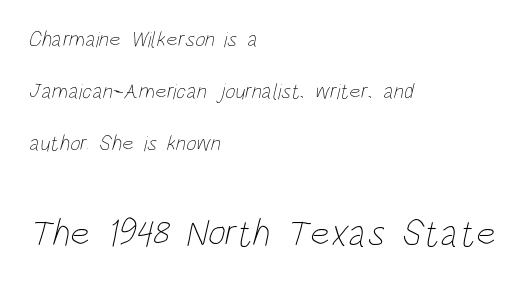
What's the leading like? Stretched, with rows far apart. The passage is arranged the way most books set body copy — flush left. The font is comparable to plain body text, perhaps lighter. These lines are rendered in a variable-pitch font. The composition opens small and finishes big.
